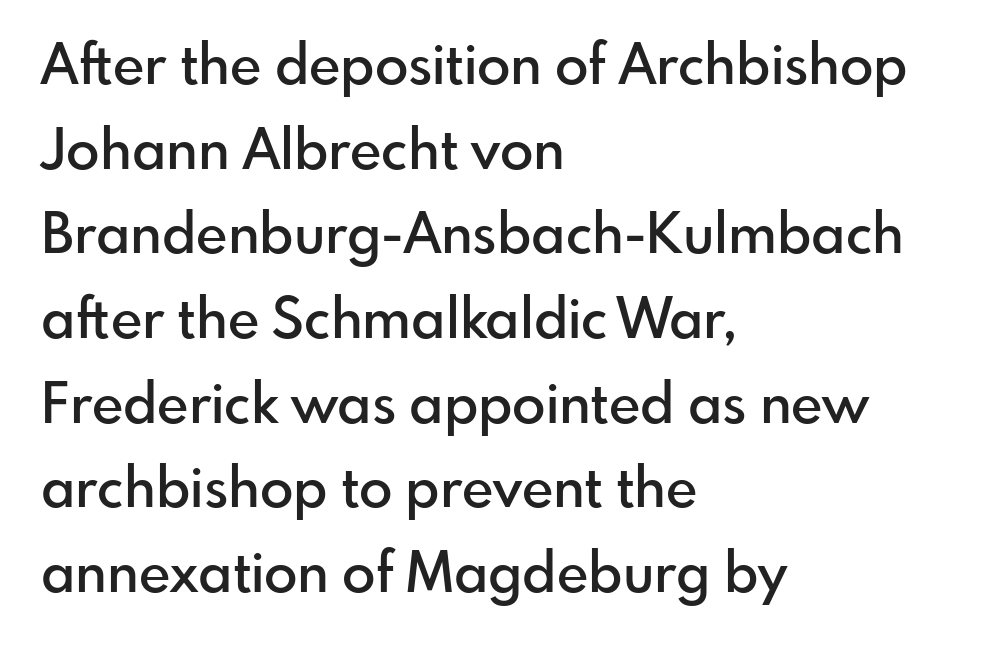
Q: Is the text bold? A: Semi-bold.
Q: Is the text italic (slanted)? A: No, it is upright.
Q: Is the typeface a serif or a sans-serif typeface? A: Sans-serif.
Q: Is the text underlined? A: No.
Q: How is the paragraph aligned? A: Left-aligned.
Q: Is the spacing between letters normal or unusually wide? A: Normal.
Q: Is the spacing between lines tight, normal or loose? A: Normal.
Q: Width (condensed, normal, or wide)? A: Normal.
Q: Stroke contrast? A: Low.
Q: x-height? A: Small.
Q: Monospaced? A: No.
